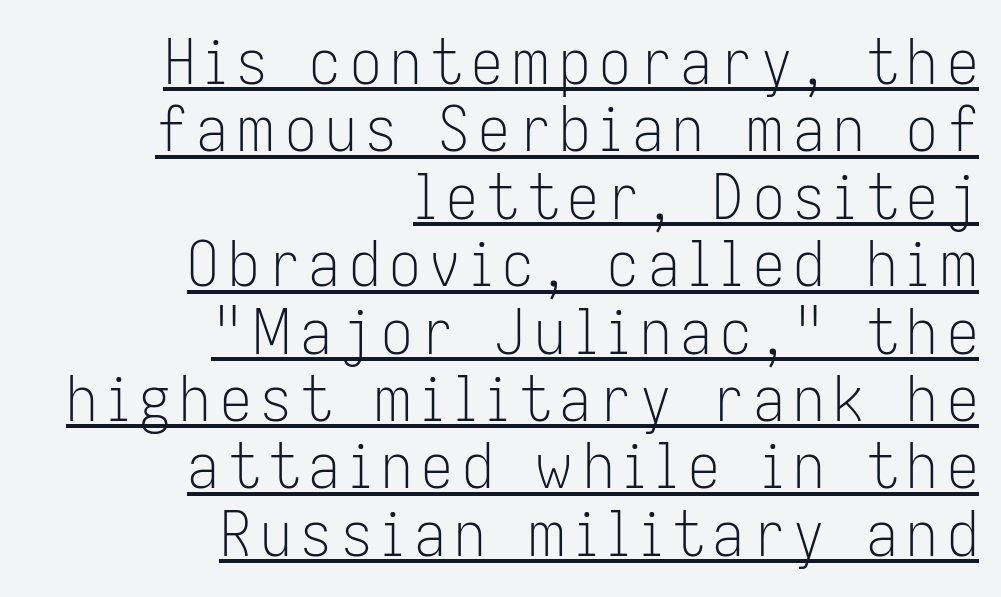
Q: Is the text bold? A: No.
Q: Is the text italic (slanted)? A: No, it is upright.
Q: Is the typeface a serif or a sans-serif typeface? A: Sans-serif.
Q: Is the text underlined? A: Yes.
Q: How is the paragraph aligned? A: Right-aligned.
Q: Is the spacing between lines tight, normal or loose? A: Tight.
Q: Width (condensed, normal, or wide)? A: Condensed.
Q: Stroke contrast? A: Low.
Q: x-height? A: Medium.
Q: Monospaced? A: No.
